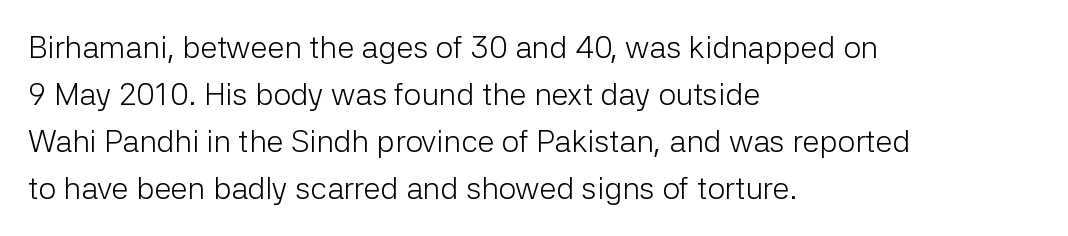
The image shows 31 px light sans-serif type, upright; set left-aligned, normal line spacing (1.52x), normal letter spacing, not underlined; low stroke contrast and a medium x-height.
